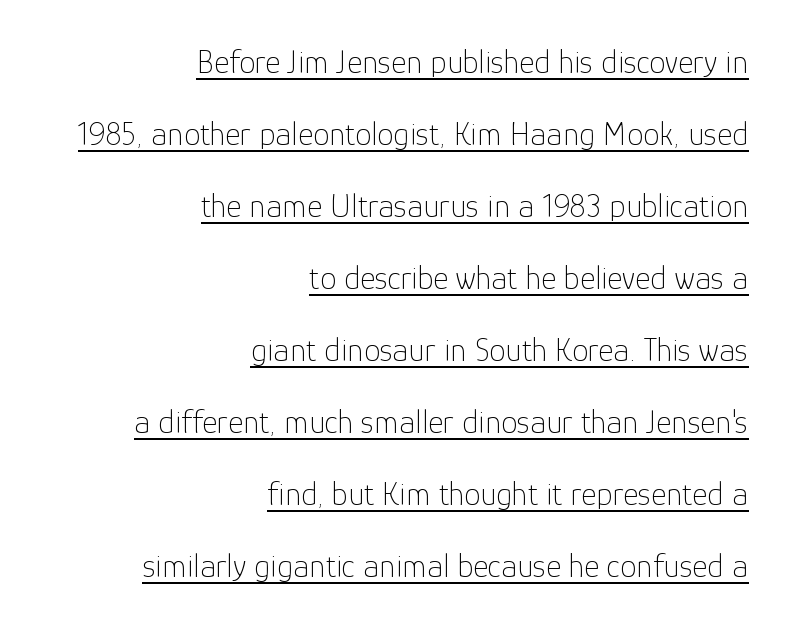
{"serif": "no", "italic": "no", "bold": "no", "weight": "thin", "width": "normal", "stroke_contrast": "low", "x_height": "medium", "monospaced": "no", "underline": "yes", "align": "right", "line_spacing": "loose", "line_spacing_ratio": 2.18, "letter_spacing": "normal", "letter_spacing_em": 0.0, "glyph_px": 33}
